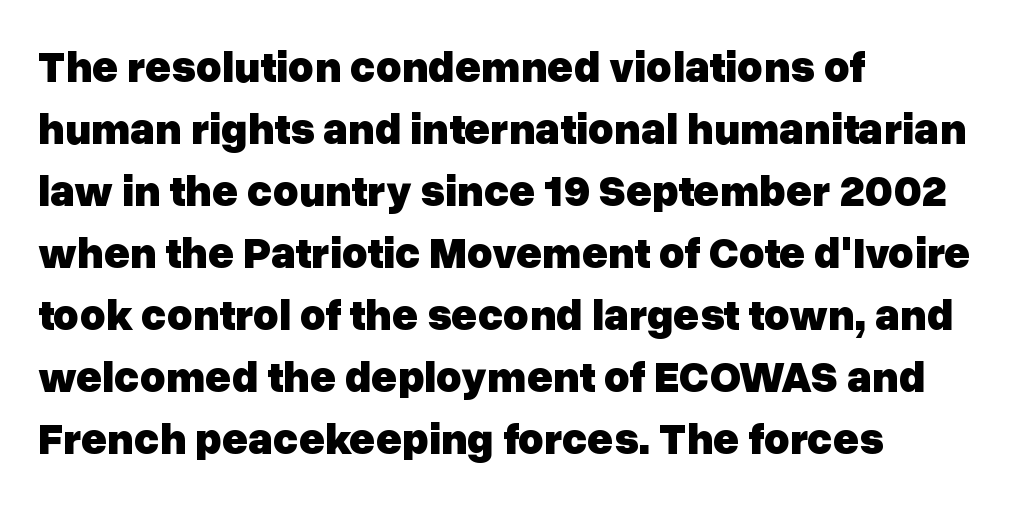
Character widths vary here, with narrow letters taking less room than wide ones. The text block is weighted toward the left margin, trailing off unevenly rightward. Any mark beneath the type? The region is blank. The space between consecutive lines is moderate. Stroke thickness is high; the sample reads as a true bold.
